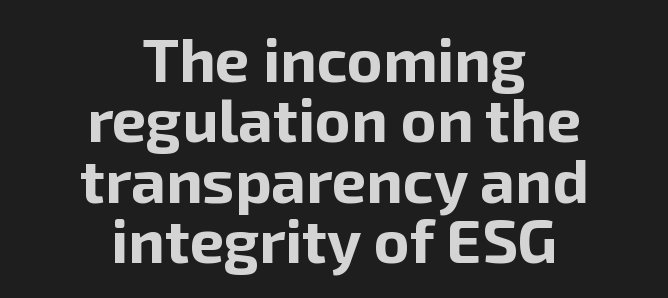
Honestly, there is no underline to notice here at all. Leftover space on each line is divided equally before and after the words. You could not count columns in this text — the font is proportionally spaced. Compared with an ordinary text face, these strokes are far heavier — a full bold. Horizontal bands of white between lines are thin slivers. Grotesque or geometric, the face here clearly has no serifs.
